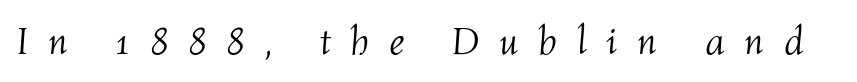
{"italic": "yes", "lean": "right", "slant_degrees": 4, "bold": "no", "weight": "light", "width": "normal", "stroke_contrast": "medium", "x_height": "medium", "monospaced": "no", "underline": "no", "letter_spacing": "wide", "letter_spacing_em": 0.5, "glyph_px": 39}
